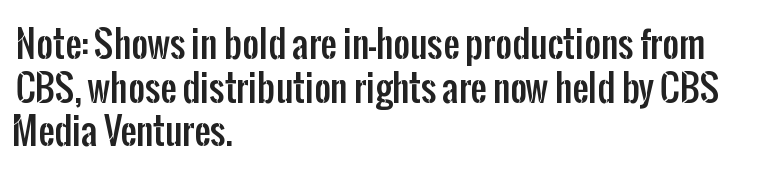
{"serif": "no", "italic": "no", "width": "condensed", "stroke_contrast": "low", "x_height": "medium", "monospaced": "no", "underline": "no", "align": "left", "line_spacing_ratio": 1.21, "letter_spacing": "normal", "letter_spacing_em": 0.0, "glyph_px": 36}
